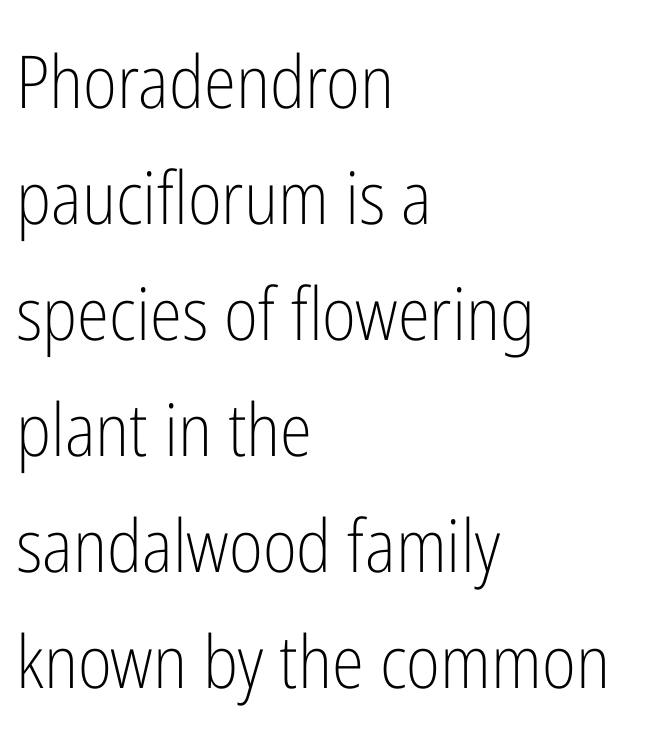
Q: Is the text bold? A: No.
Q: Is the text italic (slanted)? A: No, it is upright.
Q: Is the typeface a serif or a sans-serif typeface? A: Sans-serif.
Q: Is the text underlined? A: No.
Q: How is the paragraph aligned? A: Left-aligned.
Q: Is the spacing between letters normal or unusually wide? A: Normal.
Q: Is the spacing between lines tight, normal or loose? A: Normal.
Q: Width (condensed, normal, or wide)? A: Condensed.
Q: Stroke contrast? A: Low.
Q: x-height? A: Medium.
Q: Monospaced? A: No.
